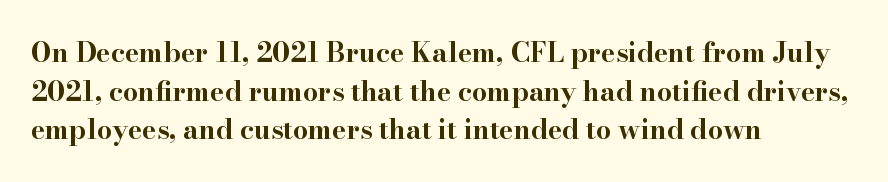
Q: Is the text bold? A: Yes.
Q: Is the text italic (slanted)? A: No, it is upright.
Q: Is the text underlined? A: No.
Q: How is the paragraph aligned? A: Left-aligned.
Q: Is the spacing between letters normal or unusually wide? A: Normal.
Q: Is the spacing between lines tight, normal or loose? A: Normal.
